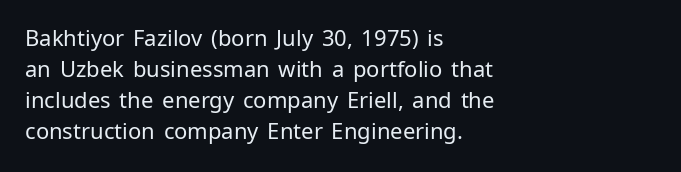
The words here are not underlined. Default kerning and tracking; the words read as compact shapes. The paragraph shown leans on its left margin. Posture: straight, roman, zero tilt. Vertical stems look standard width or narrower in stroke. Vertical spacing — default.
